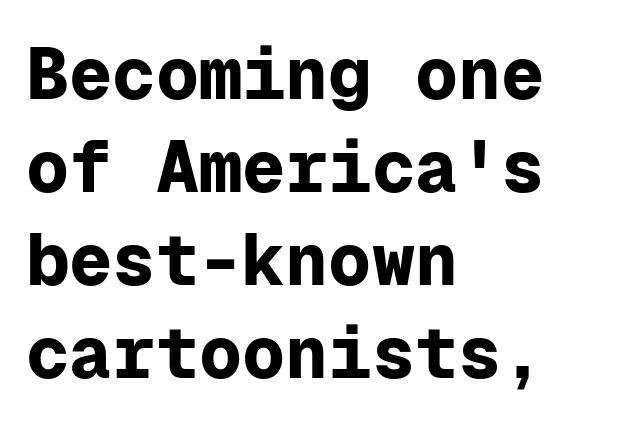
{"serif": "no", "italic": "no", "bold": "yes", "weight": "bold", "width": "normal", "stroke_contrast": "low", "x_height": "medium", "monospaced": "yes", "underline": "no", "align": "left", "line_spacing": "normal", "line_spacing_ratio": 1.29, "letter_spacing": "normal", "letter_spacing_em": 0.0, "glyph_px": 72}
